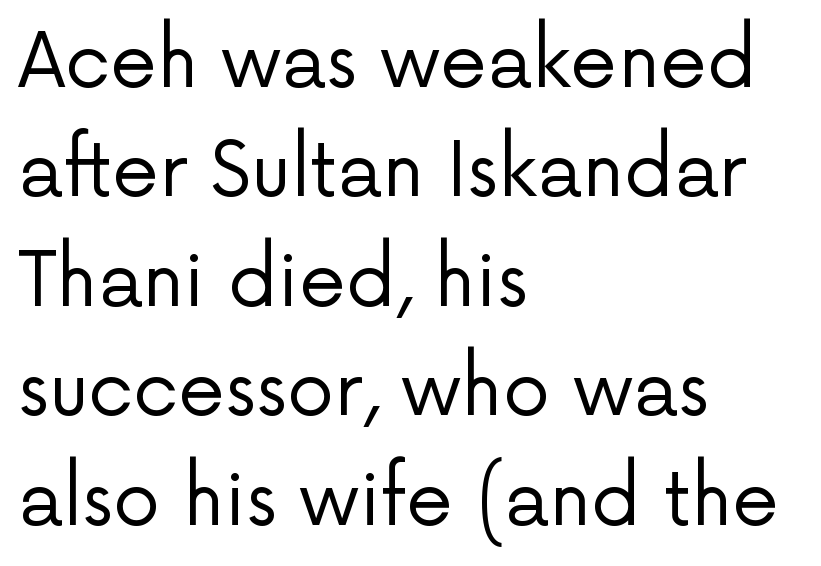
The image shows 75 px regular-weight sans-serif type, upright; set left-aligned, normal line spacing (1.46x), normal letter spacing, not underlined; low stroke contrast and a medium x-height.
